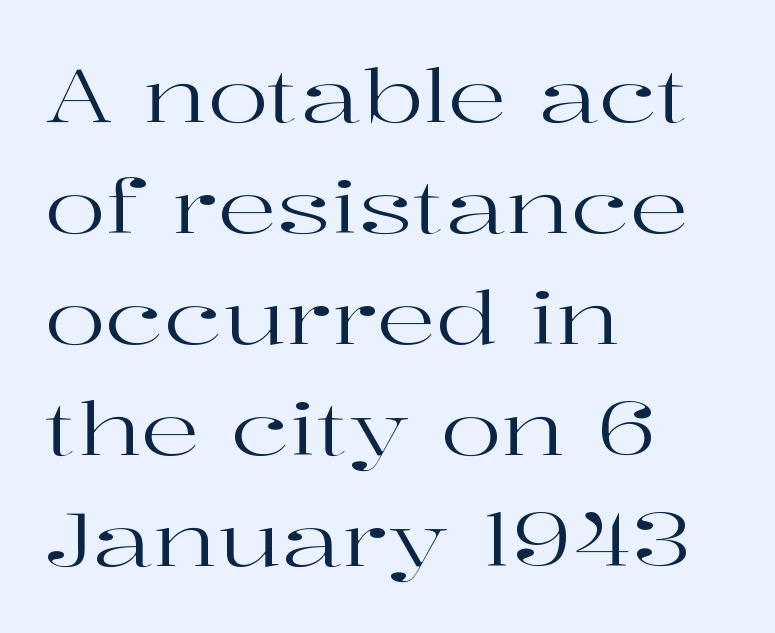
The image shows 73 px regular-weight, wide serif type, upright; set left-aligned, normal line spacing (1.52x), normal letter spacing, not underlined; high stroke contrast and a medium x-height.
